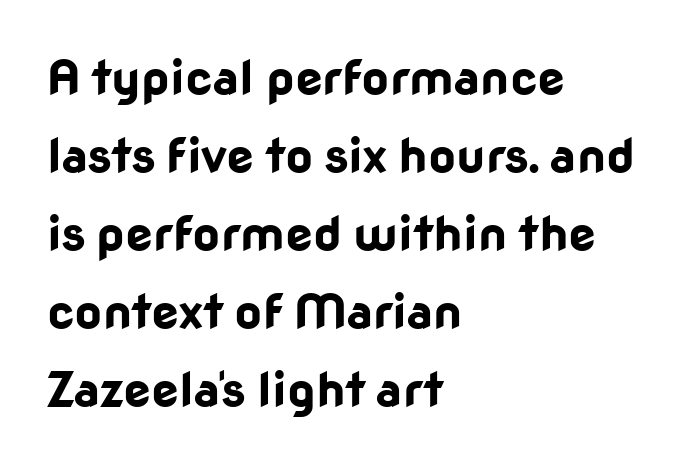
The image shows 49 px bold sans-serif type, upright; set left-aligned, normal line spacing (1.59x), normal letter spacing, not underlined; low stroke contrast and a medium x-height.
